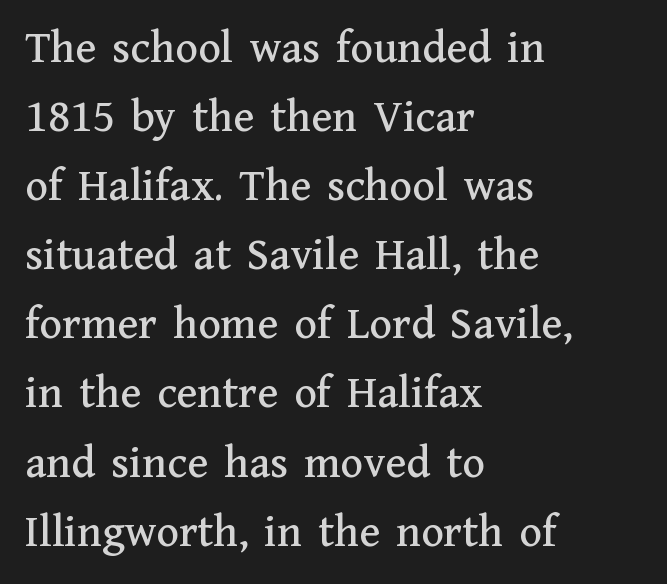
Q: Is the text italic (slanted)? A: No, it is upright.
Q: Is the typeface a serif or a sans-serif typeface? A: Serif.
Q: Is the text underlined? A: No.
Q: How is the paragraph aligned? A: Left-aligned.
Q: Is the spacing between letters normal or unusually wide? A: Normal.
Q: Is the spacing between lines tight, normal or loose? A: Normal.
Q: Width (condensed, normal, or wide)? A: Normal.
Q: Stroke contrast? A: Medium.
Q: x-height? A: Medium.
Q: Monospaced? A: No.
